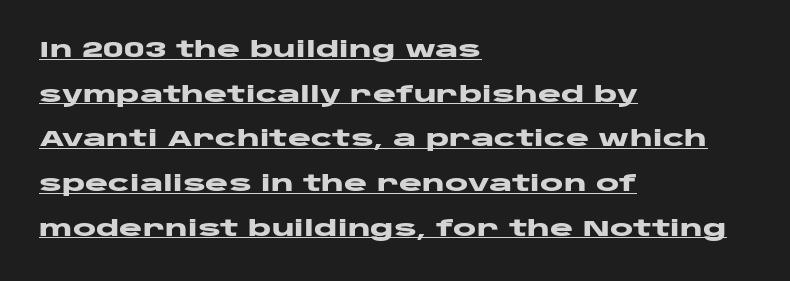
The image shows 22 px bold type, upright; set left-aligned, loose line spacing (2.03x), normal letter spacing, underlined.
